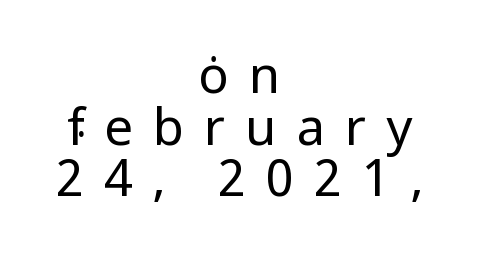
The image shows 51 px regular-weight sans-serif type, upright; set centered, tight line spacing (1.01x), unusually wide letter spacing (+0.39 em), not underlined; low stroke contrast and a medium x-height.
